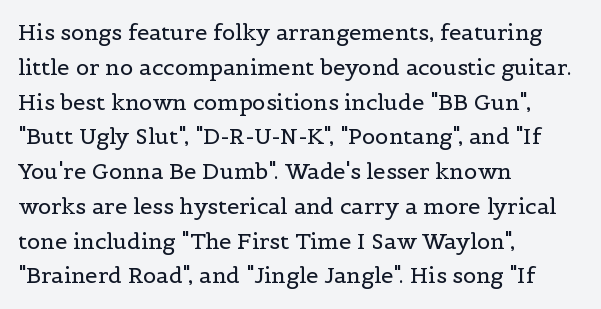
{"italic": "no", "bold": "no", "underline": "no", "align": "left", "line_spacing": "normal", "line_spacing_ratio": 1.58, "letter_spacing": "normal", "letter_spacing_em": 0.0, "glyph_px": 22}
